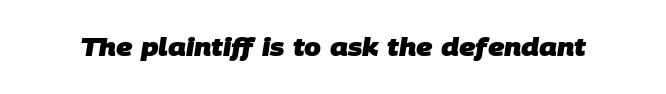
The image shows 24 px bold type; set normal letter spacing, not underlined.
